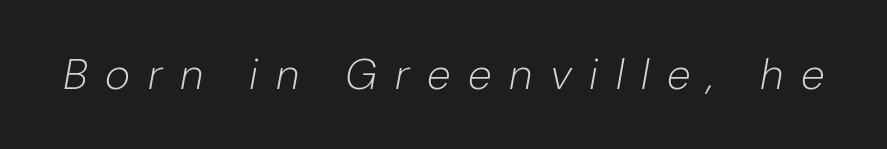
{"italic": "yes", "lean": "right", "slant_degrees": 10, "bold": "no", "weight": "light", "width": "normal", "stroke_contrast": "low", "x_height": "medium", "monospaced": "no", "underline": "no", "letter_spacing": "wide", "letter_spacing_em": 0.41, "glyph_px": 43}
